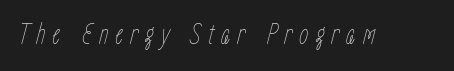
Q: Is the text bold? A: No.
Q: Is the text italic (slanted)? A: Yes, it leans right by about 15 degrees.
Q: Is the text underlined? A: No.
Q: Is the spacing between letters normal or unusually wide? A: Unusually wide.
Q: Width (condensed, normal, or wide)? A: Condensed.
Q: Stroke contrast? A: Low.
Q: x-height? A: Medium.
Q: Monospaced? A: No.
